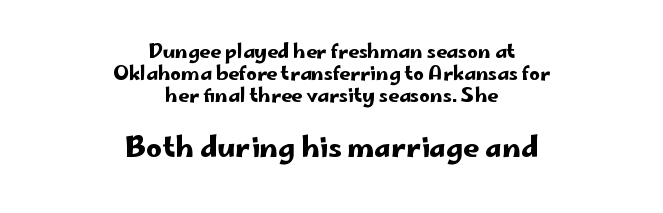
Q: Is the text italic (slanted)? A: No, it is upright.
Q: Is the typeface a serif or a sans-serif typeface? A: Sans-serif.
Q: Is the text underlined? A: No.
Q: How is the paragraph aligned? A: Centered.
Q: Is the spacing between letters normal or unusually wide? A: Normal.
Q: Which block of text is set in a larger size, the first (top) or the second (bottom)? A: The second (bottom) one.
Q: Width (condensed, normal, or wide)? A: Wide.
Q: Stroke contrast? A: Low.
Q: x-height? A: Small.
Q: Monospaced? A: No.
